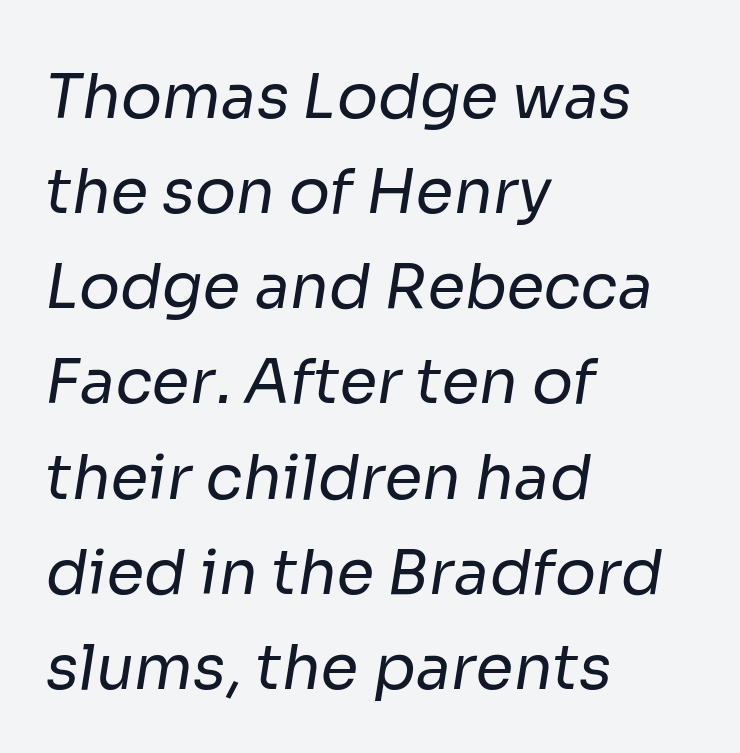
{"serif": "no", "bold": "no", "weight": "regular", "width": "normal", "stroke_contrast": "low", "x_height": "medium", "monospaced": "no", "underline": "no", "align": "left", "line_spacing": "normal", "line_spacing_ratio": 1.56, "letter_spacing": "normal", "letter_spacing_em": 0.0, "glyph_px": 61}
